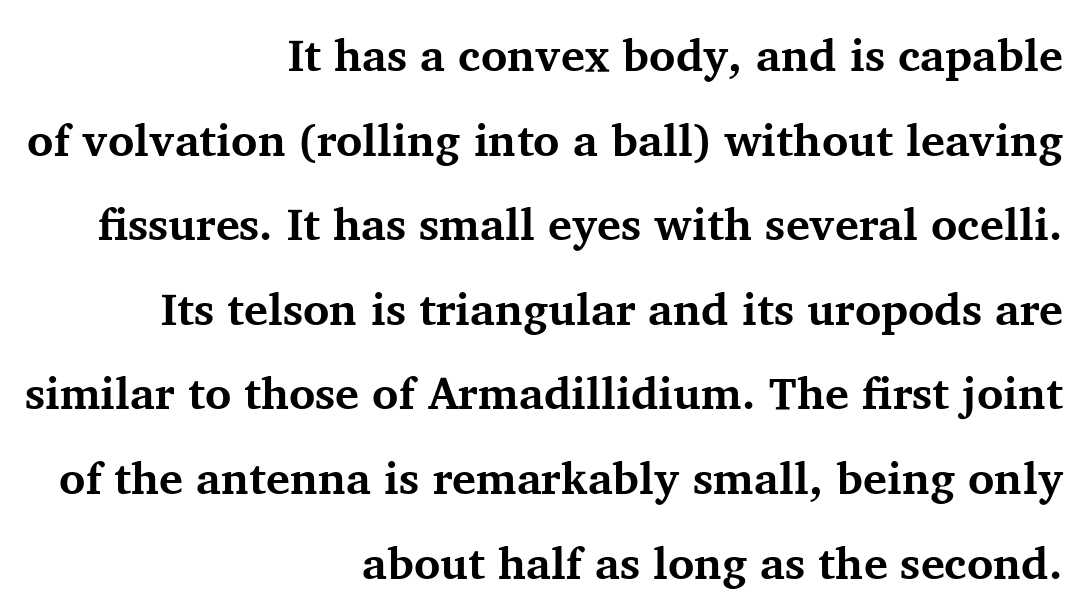
The image shows 45 px bold serif type, upright; set right-aligned, line spacing 1.88x, normal letter spacing, not underlined; medium stroke contrast and a medium x-height.
